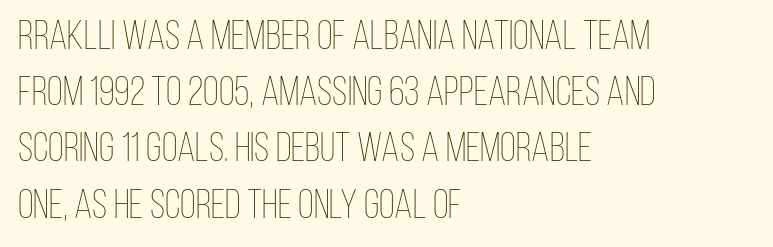
Q: Is the text bold? A: No.
Q: Is the text italic (slanted)? A: No, it is upright.
Q: Is the text underlined? A: No.
Q: How is the paragraph aligned? A: Left-aligned.
Q: Is the spacing between letters normal or unusually wide? A: Normal.
Q: Is the spacing between lines tight, normal or loose? A: Normal.
Q: Width (condensed, normal, or wide)? A: Condensed.
Q: Stroke contrast? A: Low.
Q: x-height? A: Large.
Q: Monospaced? A: No.
